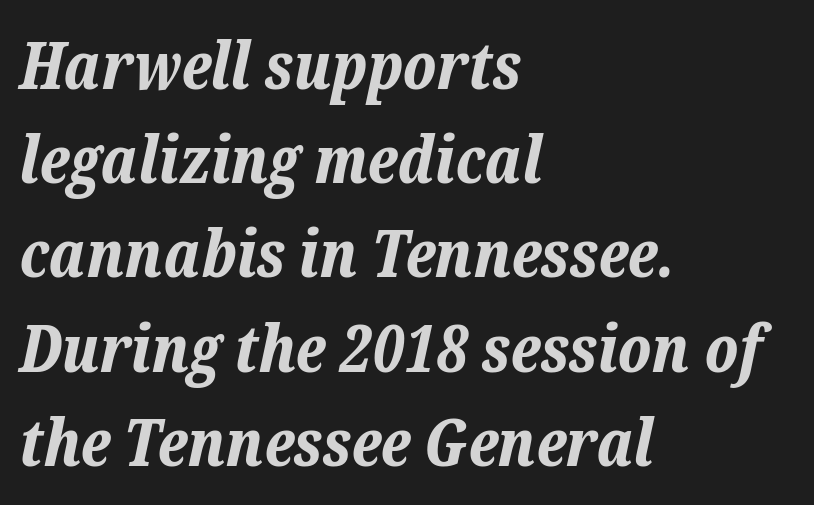
Typeset ragged right — the left edge is the straight one. You could call the tracking neutral — neither tight nor loose. This sample has the flowing, uneven cadence of proportional lettering. The rendering applies a slant to the glyphs.
